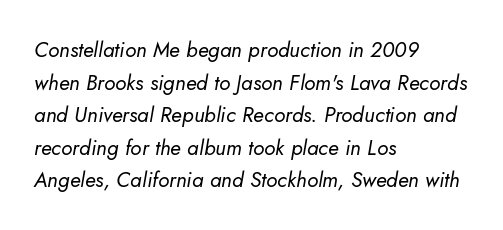
Q: Is the text bold? A: No.
Q: Is the text italic (slanted)? A: Yes, it leans right by about 5 degrees.
Q: Is the text underlined? A: No.
Q: How is the paragraph aligned? A: Left-aligned.
Q: Is the spacing between letters normal or unusually wide? A: Normal.
Q: Is the spacing between lines tight, normal or loose? A: Normal.
